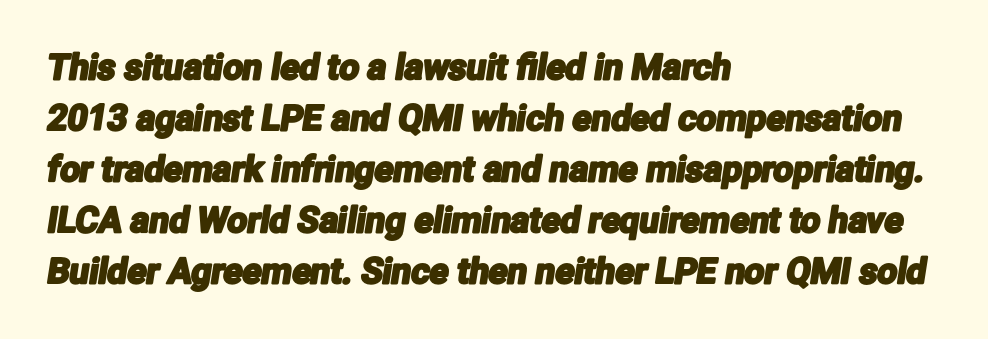
{"serif": "no", "width": "condensed", "stroke_contrast": "low", "x_height": "medium", "monospaced": "no", "underline": "no", "align": "left", "line_spacing": "normal", "line_spacing_ratio": 1.46, "letter_spacing": "normal", "letter_spacing_em": 0.0, "glyph_px": 35}
